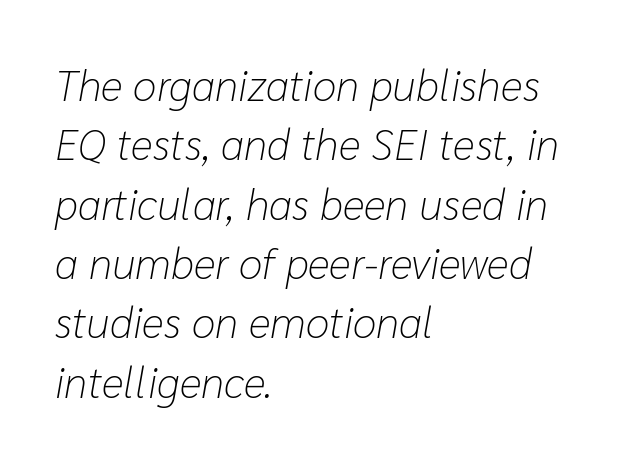
{"italic": "yes", "lean": "right", "slant_degrees": 10, "bold": "no", "weight": "light", "width": "normal", "stroke_contrast": "low", "x_height": "medium", "monospaced": "no", "underline": "no", "align": "left", "line_spacing": "normal", "line_spacing_ratio": 1.38, "letter_spacing": "normal", "letter_spacing_em": 0.0, "glyph_px": 43}
